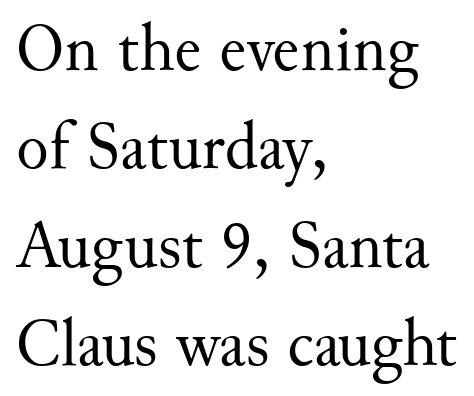
Q: Is the text bold? A: No.
Q: Is the text italic (slanted)? A: No, it is upright.
Q: Is the typeface a serif or a sans-serif typeface? A: Serif.
Q: Is the text underlined? A: No.
Q: How is the paragraph aligned? A: Left-aligned.
Q: Is the spacing between letters normal or unusually wide? A: Normal.
Q: Is the spacing between lines tight, normal or loose? A: Normal.
Q: Width (condensed, normal, or wide)? A: Normal.
Q: Stroke contrast? A: Medium.
Q: x-height? A: Small.
Q: Monospaced? A: No.
